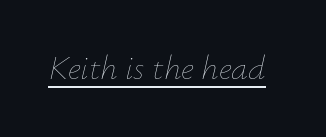
Q: Is the text bold? A: No.
Q: Is the text italic (slanted)? A: Yes, it leans right by about 12 degrees.
Q: Is the text underlined? A: Yes.
Q: Is the spacing between letters normal or unusually wide? A: Normal.
Q: Width (condensed, normal, or wide)? A: Normal.
Q: Stroke contrast? A: Low.
Q: x-height? A: Small.
Q: Monospaced? A: No.
